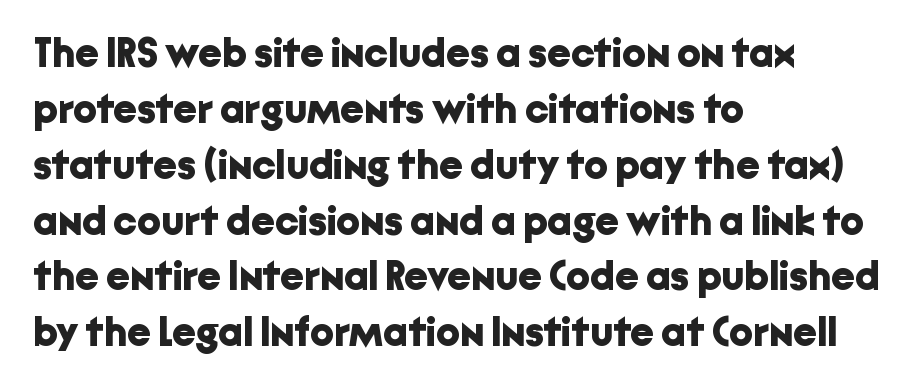
{"serif": "no", "italic": "no", "bold": "yes", "weight": "bold", "width": "normal", "stroke_contrast": "low", "x_height": "medium", "monospaced": "no", "underline": "no", "align": "left", "line_spacing": "normal", "line_spacing_ratio": 1.33, "letter_spacing": "normal", "letter_spacing_em": 0.0, "glyph_px": 42}
